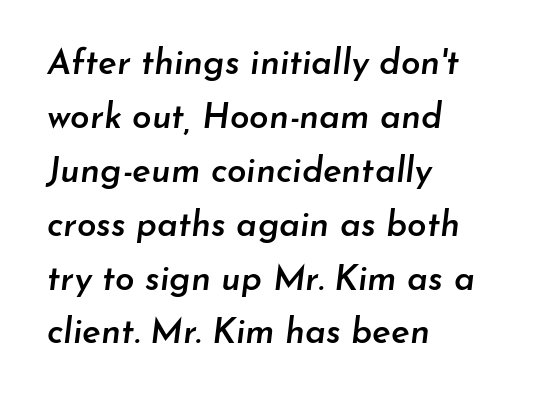
Here the glyphs are tracked normally, forming tight word shapes. Letters rest on an invisible, unmarked baseline. Caption: semibold face, moderately heavy strokes. The rows are spaced the way most documents space them. Each line starts at the same left margin while the right side varies. A typesetter would call this proportional, since set widths differ per character.
